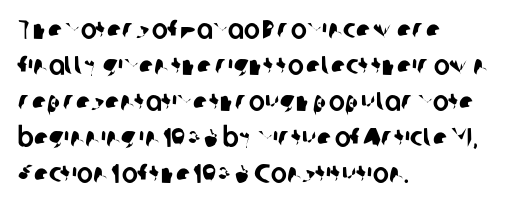
Nobody touched the tracking dial on this one. Which margin do the lines hug? The left one — the right edge is uneven. The passage shown is not underscored anywhere. Compared with typical paragraphs, the rows here are spaced about the same.
